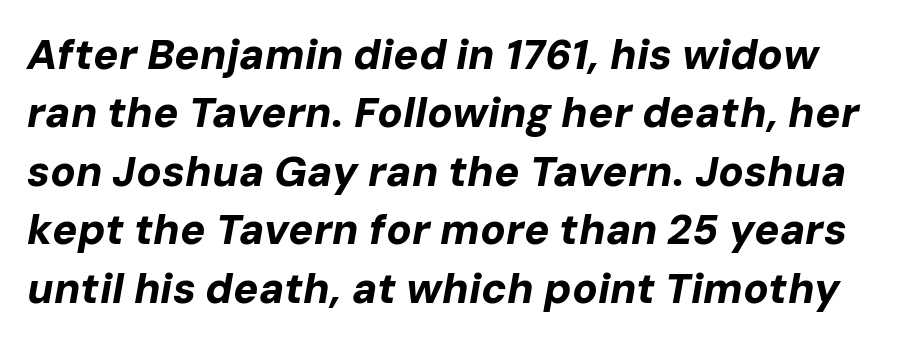
{"italic": "yes", "lean": "right", "slant_degrees": 10, "bold": "yes", "weight": "bold", "width": "normal", "stroke_contrast": "low", "x_height": "medium", "monospaced": "no", "underline": "no", "line_spacing": "normal", "line_spacing_ratio": 1.39, "letter_spacing": "normal", "letter_spacing_em": 0.0, "glyph_px": 42}
